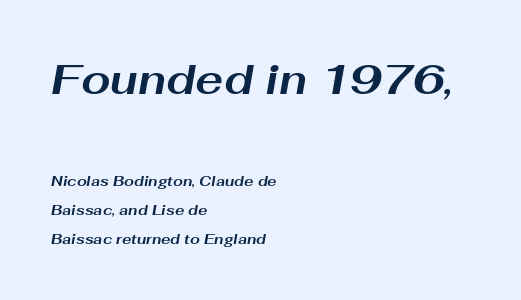
Q: Is the text bold? A: Yes.
Q: Is the text italic (slanted)? A: Yes, it leans right by about 10 degrees.
Q: Is the text underlined? A: No.
Q: How is the paragraph aligned? A: Left-aligned.
Q: Is the spacing between letters normal or unusually wide? A: Normal.
Q: Is the spacing between lines tight, normal or loose? A: Loose.
Q: Which block of text is set in a larger size, the first (top) or the second (bottom)? A: The first (top) one.
Q: Width (condensed, normal, or wide)? A: Wide.
Q: Stroke contrast? A: Medium.
Q: x-height? A: Medium.
Q: Monospaced? A: No.
